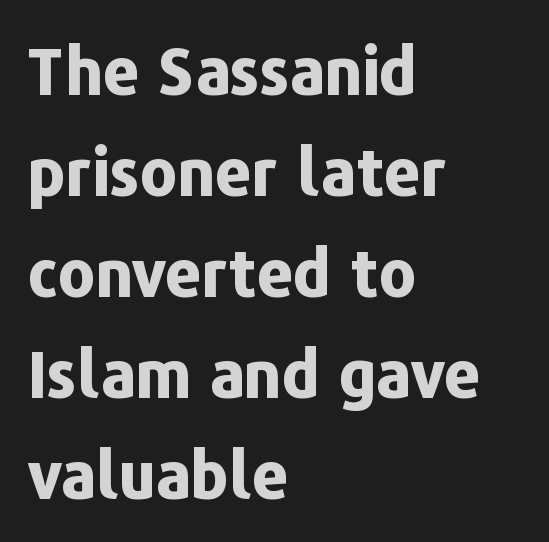
Q: Is the text bold? A: Yes.
Q: Is the text italic (slanted)? A: No, it is upright.
Q: Is the typeface a serif or a sans-serif typeface? A: Sans-serif.
Q: Is the text underlined? A: No.
Q: How is the paragraph aligned? A: Left-aligned.
Q: Is the spacing between letters normal or unusually wide? A: Normal.
Q: Is the spacing between lines tight, normal or loose? A: Normal.
Q: Width (condensed, normal, or wide)? A: Normal.
Q: Stroke contrast? A: Low.
Q: x-height? A: Medium.
Q: Monospaced? A: No.
